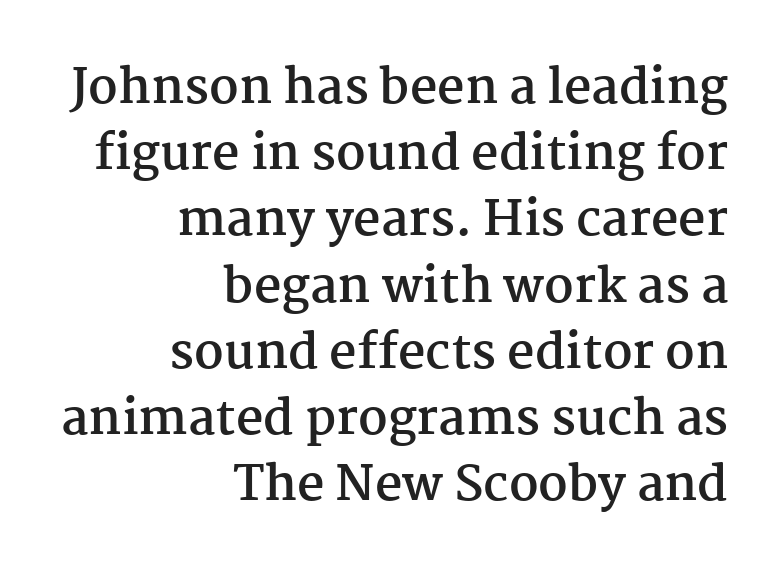
{"serif": "yes", "italic": "no", "bold": "yes", "weight": "semibold", "width": "normal", "stroke_contrast": "medium", "x_height": "medium", "monospaced": "no", "underline": "no", "align": "right", "line_spacing": "normal", "line_spacing_ratio": 1.38, "letter_spacing": "normal", "letter_spacing_em": 0.0, "glyph_px": 48}
